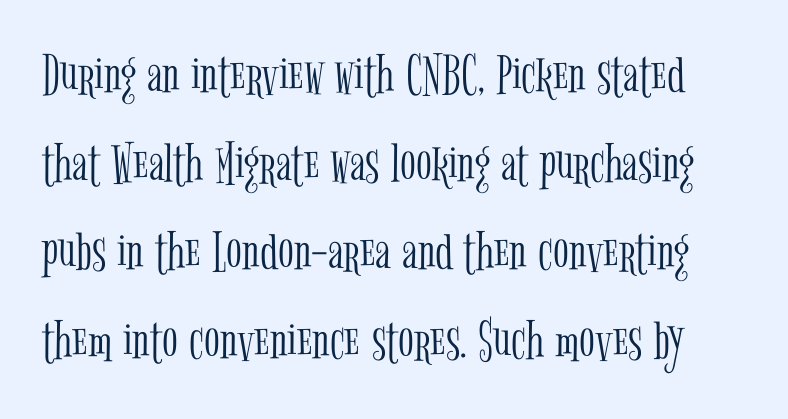
{"serif": "yes", "italic": "no", "bold": "no", "weight": "light", "width": "condensed", "stroke_contrast": "low", "x_height": "medium", "monospaced": "no", "underline": "no", "line_spacing": "normal", "line_spacing_ratio": 1.53, "letter_spacing": "normal", "letter_spacing_em": 0.0, "glyph_px": 58}
